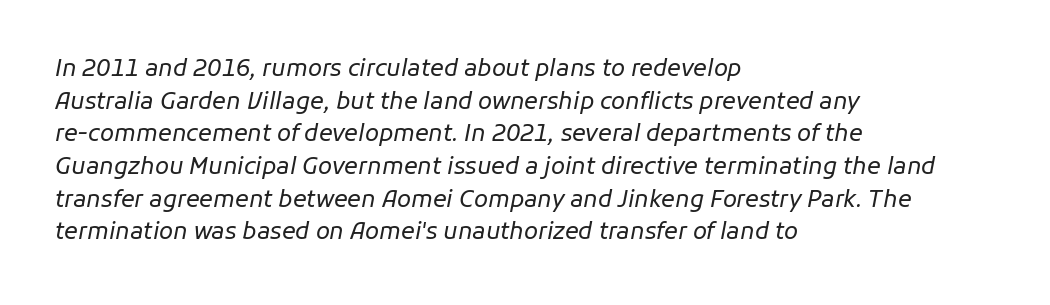
{"italic": "yes", "lean": "right", "slant_degrees": 11, "bold": "no", "underline": "no", "align": "left", "line_spacing": "normal", "line_spacing_ratio": 1.42, "letter_spacing": "normal", "letter_spacing_em": 0.0, "glyph_px": 23}
